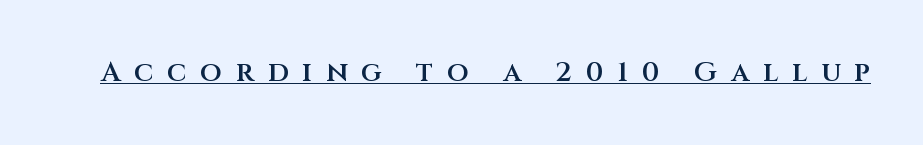
Students, this is semibold: more ink than regular, less than bold. The face used here is a sans, in the tradition of grotesques and geometrics. Observe the wide spacing: letters keep a clear distance from each other. Is this a fixed-width face? No — the glyphs have proportional, varying widths. The font's upright variant was chosen for this text. Every word sits above its own underline.
